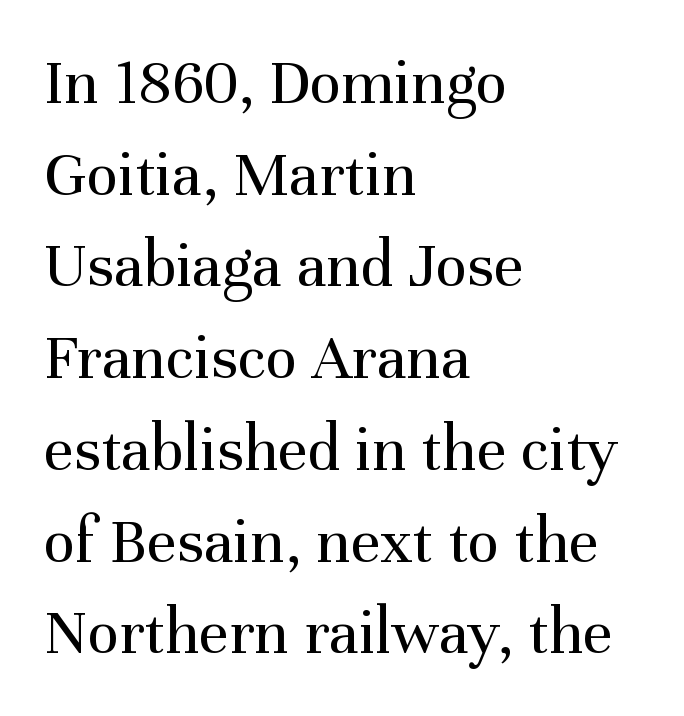
Summary of weight: not heavy and not bold. Every character sits straight up, as roman type does. Summary of vertical rhythm: regular, with standard interline spacing. Here the designer chose a conventional face with non-uniform glyph widths.
